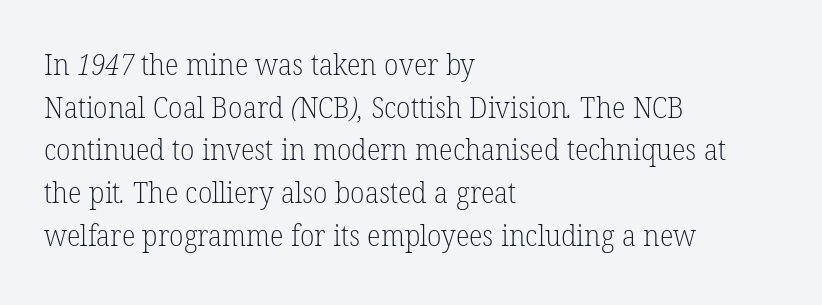
The image shows 29 px light serif type; set left-aligned, normal line spacing (1.47x), normal letter spacing, not underlined; low stroke contrast and a medium x-height.
